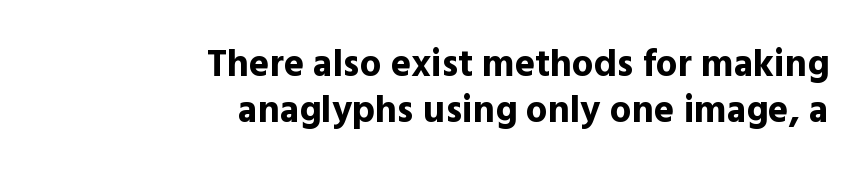
The image shows 38 px bold sans-serif type, upright; set right-aligned, line spacing 1.22x, normal letter spacing, not underlined; a medium x-height.
